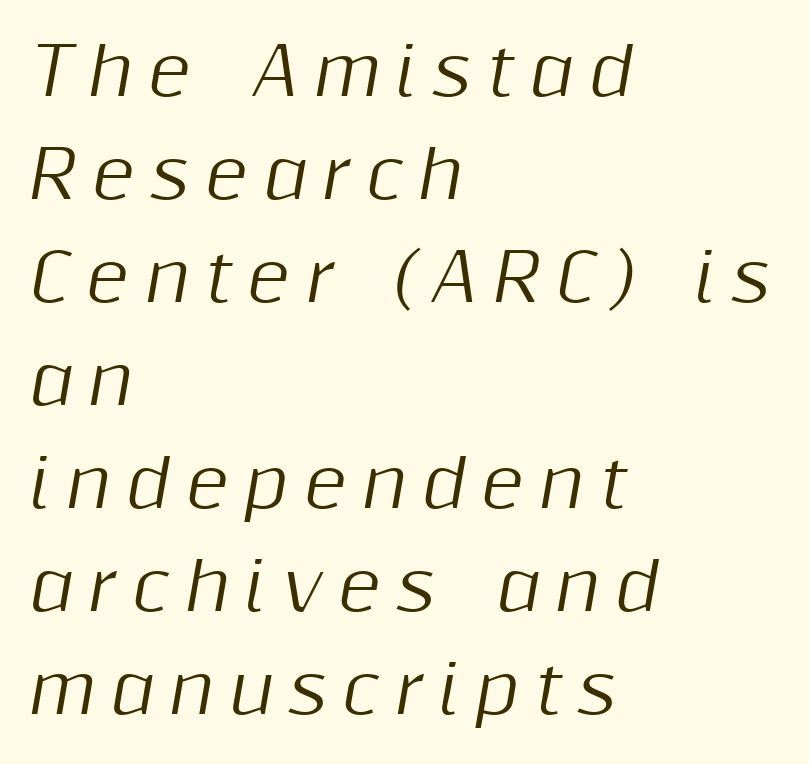
Where is the straight margin? On the left. Lines of text with bare space underneath. Does the lettering tilt? It does — this is italic. This block has exactly the height ordinary leading produces. Do the characters align in a grid? No, the font is proportional.
